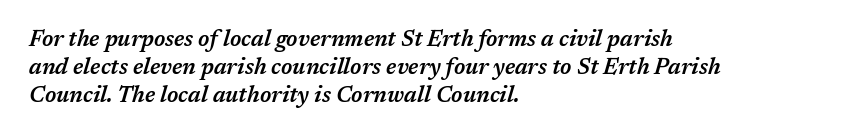
The image shows 22 px text type, italic (leaning right); set left-aligned, normal line spacing (1.28x), normal letter spacing, not underlined.
